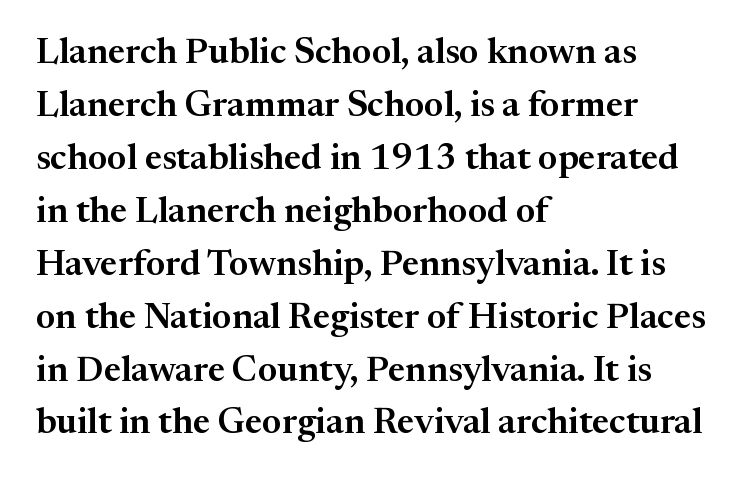
{"serif": "yes", "italic": "no", "width": "normal", "stroke_contrast": "medium", "x_height": "medium", "monospaced": "no", "underline": "no", "align": "left", "line_spacing": "normal", "line_spacing_ratio": 1.47, "letter_spacing": "normal", "letter_spacing_em": 0.0, "glyph_px": 36}
